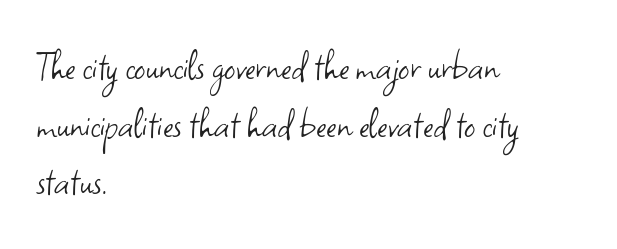
{"serif": "no", "bold": "no", "weight": "light", "width": "normal", "stroke_contrast": "low", "x_height": "small", "monospaced": "no", "underline": "no", "align": "left", "line_spacing": "normal", "line_spacing_ratio": 1.31, "letter_spacing": "normal", "letter_spacing_em": 0.0, "glyph_px": 44}
